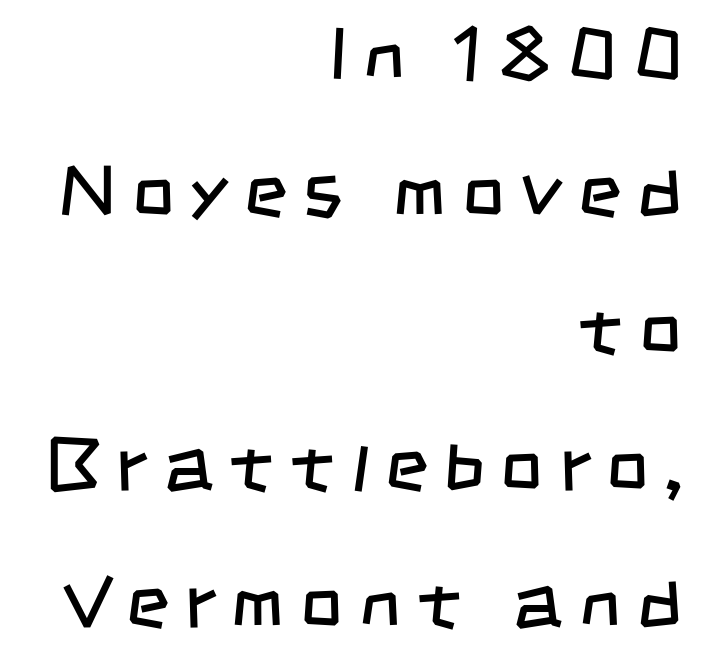
The image shows 74 px regular-weight, condensed sans-serif type; set right-aligned, line spacing 1.85x, unusually wide letter spacing (+0.22 em), not underlined; low stroke contrast and a large x-height.
